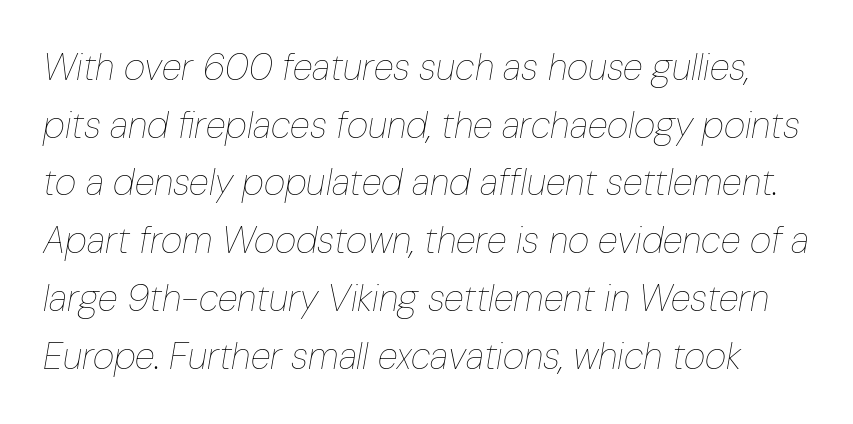
The image shows 37 px thin, condensed type, italic (leaning right); set normal line spacing (1.56x), normal letter spacing, not underlined; low stroke contrast and a medium x-height.
